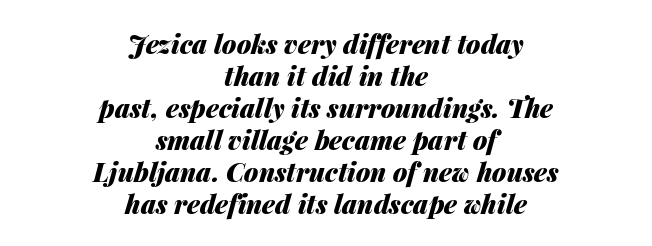
Q: Is the text bold? A: Yes.
Q: Is the text italic (slanted)? A: Yes, it leans right by about 14 degrees.
Q: Is the text underlined? A: No.
Q: How is the paragraph aligned? A: Centered.
Q: Is the spacing between letters normal or unusually wide? A: Normal.
